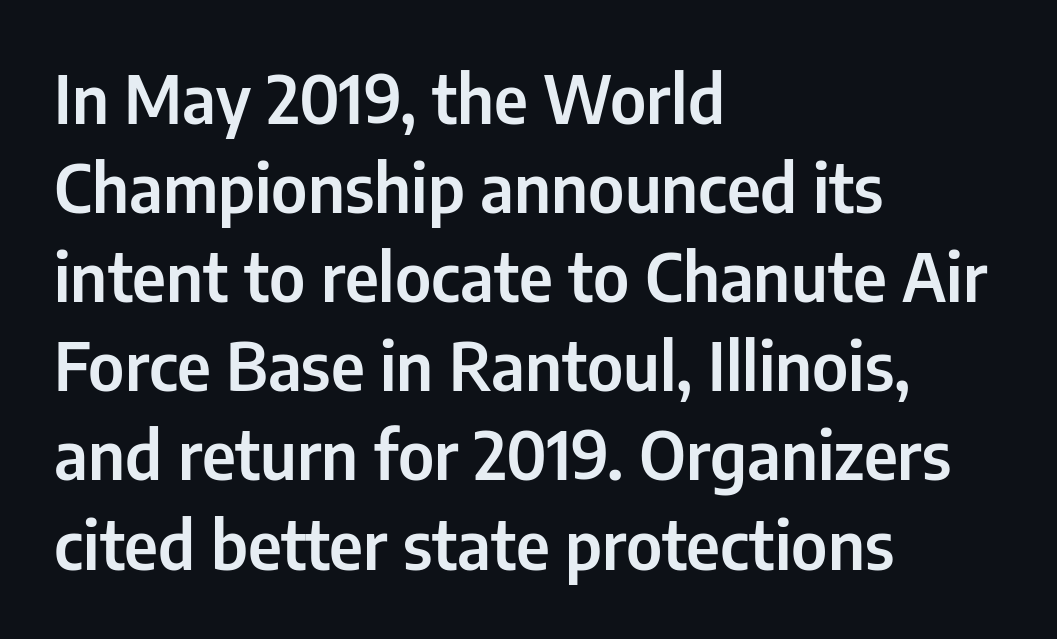
The face used here is proportionally spaced, like ordinary book or web type. The designer left line spacing at the default. The passage shown is typeset with a sans-serif family. No italicization has been applied; the sample stays upright.
